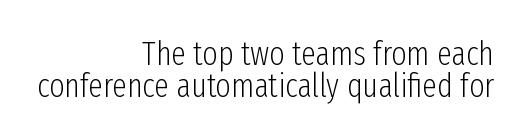
Horizontal alignment here is rightward, an uncommon choice for prose. What's the leading like? Squeezed, with rows nearly overlapping. The rendering uses natural spacing where letterforms have individual widths. Does the type have serifs? No, each stem ends abruptly. This is not heavy type; no bold has been used. Default kerning and tracking; the words read as compact shapes.
